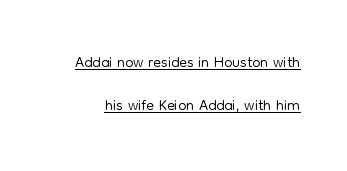
The image shows 23 px text type, upright; set line spacing 1.85x, normal letter spacing, underlined.
